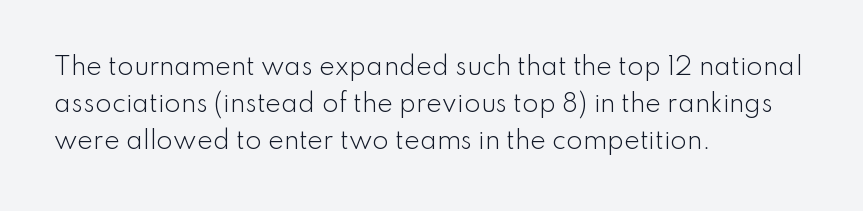
Q: Is the text bold? A: No.
Q: Is the text italic (slanted)? A: No, it is upright.
Q: Is the text underlined? A: No.
Q: How is the paragraph aligned? A: Left-aligned.
Q: Is the spacing between letters normal or unusually wide? A: Normal.
Q: Is the spacing between lines tight, normal or loose? A: Normal.
